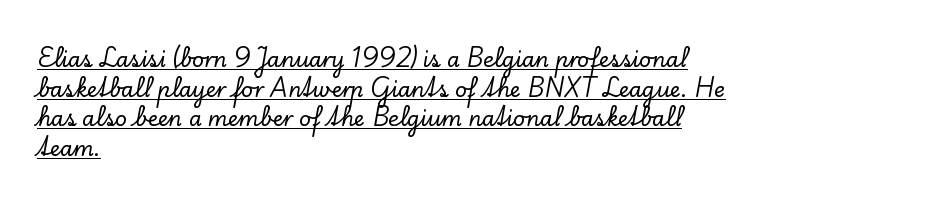
The image shows 21 px text type; set left-aligned, normal line spacing (1.41x), normal letter spacing, underlined.
